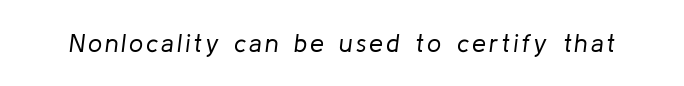
The image shows 25 px text type, italic (leaning right); set not underlined.
